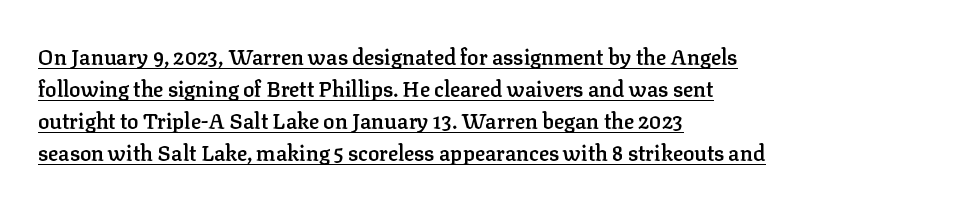
{"italic": "no", "bold": "semi", "underline": "yes", "align": "left", "line_spacing": "normal", "line_spacing_ratio": 1.52, "letter_spacing": "normal", "letter_spacing_em": 0.0, "glyph_px": 21}
